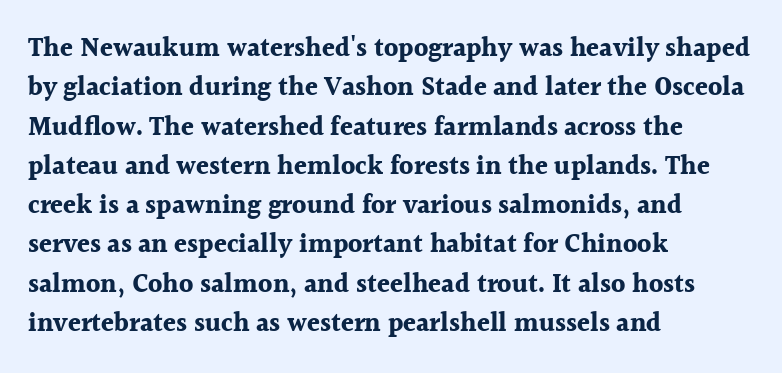
{"italic": "no", "bold": "yes", "underline": "no", "align": "left", "line_spacing": "normal", "line_spacing_ratio": 1.51, "letter_spacing": "normal", "letter_spacing_em": 0.0, "glyph_px": 26}
